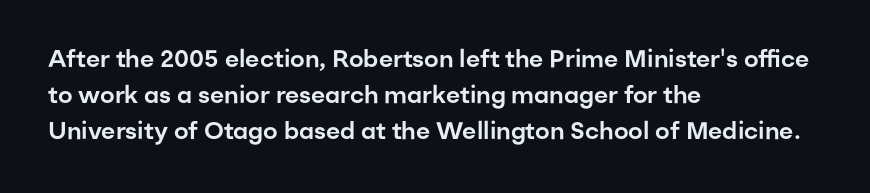
Q: Is the text italic (slanted)? A: No, it is upright.
Q: Is the text underlined? A: No.
Q: How is the paragraph aligned? A: Left-aligned.
Q: Is the spacing between letters normal or unusually wide? A: Normal.
Q: Is the spacing between lines tight, normal or loose? A: Normal.
